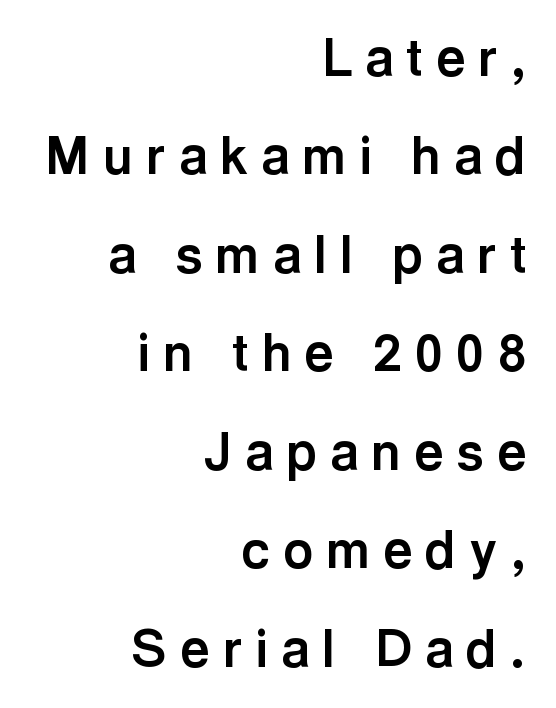
Students, note that the glyphs here are deliberately spaced far apart. Italic? Not at all — the glyphs are vertical. The face used here has the dense, thick strokes of a bold. The lines are spread far apart with generous leading. Descenders hang freely into open space. These lines are composed in type without serifs.
